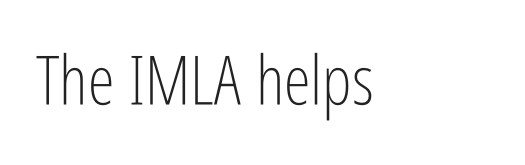
The image shows 68 px light, condensed sans-serif type, upright; set left-aligned, normal letter spacing, not underlined; low stroke contrast and a medium x-height.
